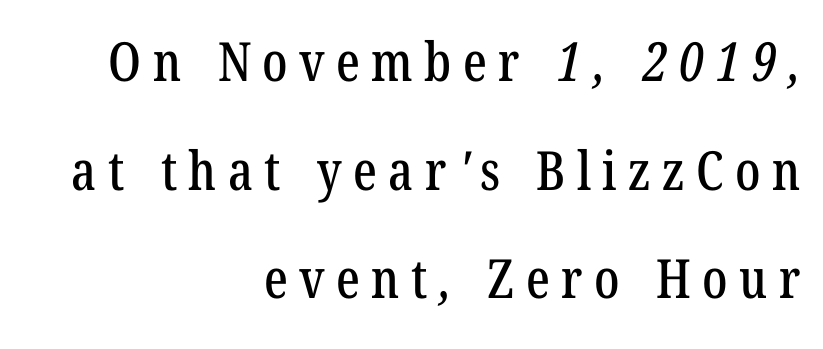
The image shows 54 px condensed serif type; set right-aligned, loose line spacing (2.01x), unusually wide letter spacing (+0.21 em), not underlined; low stroke contrast and a medium x-height.
